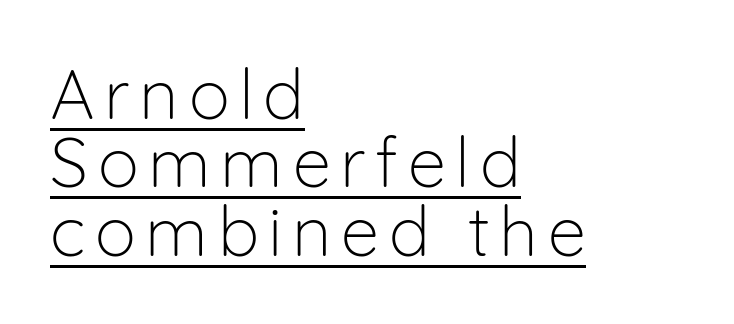
The image shows 69 px light sans-serif type, upright; set left-aligned, tight line spacing (0.99x), underlined; low stroke contrast and a medium x-height.
